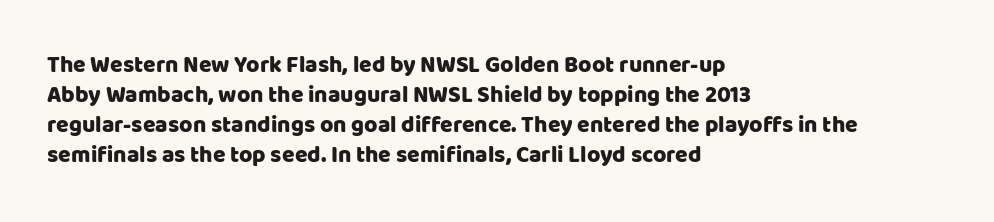
The image shows 23 px text type, upright; set left-aligned, normal line spacing (1.3x), normal letter spacing, not underlined.
